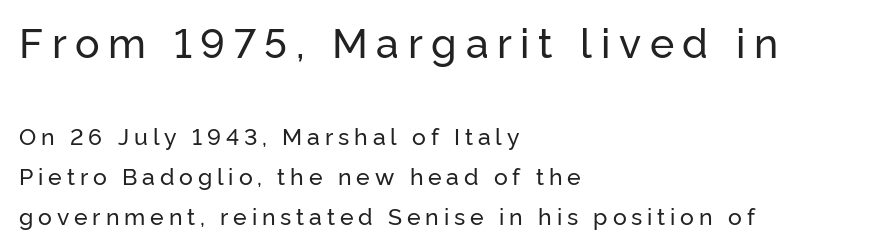
Q: Is the text italic (slanted)? A: No, it is upright.
Q: Is the typeface a serif or a sans-serif typeface? A: Sans-serif.
Q: Is the text underlined? A: No.
Q: How is the paragraph aligned? A: Left-aligned.
Q: Is the spacing between letters normal or unusually wide? A: Unusually wide.
Q: Which block of text is set in a larger size, the first (top) or the second (bottom)? A: The first (top) one.
Q: Width (condensed, normal, or wide)? A: Normal.
Q: Stroke contrast? A: Low.
Q: x-height? A: Medium.
Q: Monospaced? A: No.
